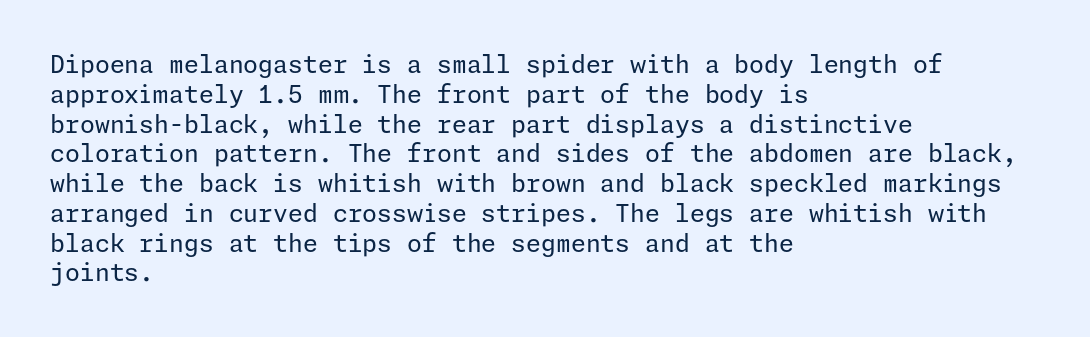
If you drew a line through each stem, it would be perfectly vertical. Tracking value appears to be zero — textbook default spacing. The rag falls on the right side of this text block. The face looks like a standard text weight, possibly lighter. The string is rendered with underlining switched off.
